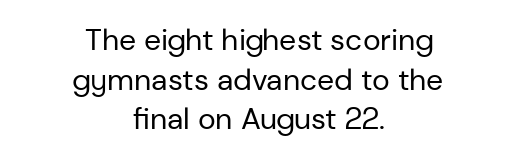
Q: Is the text bold? A: No.
Q: Is the text italic (slanted)? A: No, it is upright.
Q: Is the typeface a serif or a sans-serif typeface? A: Sans-serif.
Q: Is the text underlined? A: No.
Q: How is the paragraph aligned? A: Centered.
Q: Is the spacing between letters normal or unusually wide? A: Normal.
Q: Is the spacing between lines tight, normal or loose? A: Normal.
Q: Width (condensed, normal, or wide)? A: Normal.
Q: Stroke contrast? A: Low.
Q: x-height? A: Medium.
Q: Monospaced? A: No.
